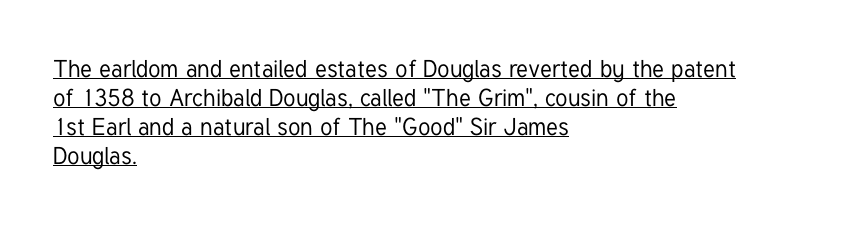
Q: Is the text italic (slanted)? A: No, it is upright.
Q: Is the text underlined? A: Yes.
Q: How is the paragraph aligned? A: Left-aligned.
Q: Is the spacing between letters normal or unusually wide? A: Normal.
